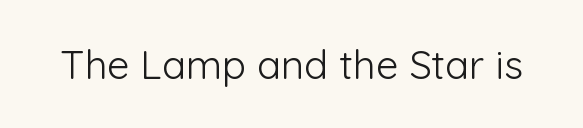
The image shows 40 px light sans-serif type, upright; set normal letter spacing, not underlined; low stroke contrast and a medium x-height.
